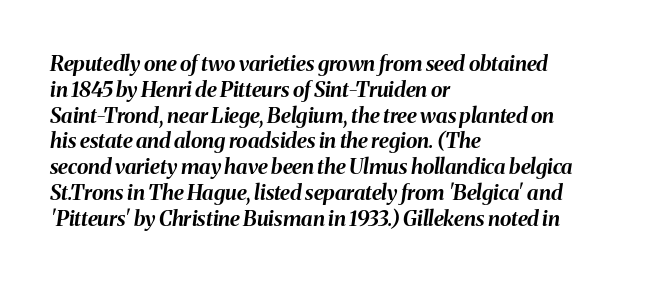
{"italic": "yes", "lean": "right", "slant_degrees": 8, "bold": "yes", "underline": "no", "align": "left", "line_spacing_ratio": 1.23, "letter_spacing": "normal", "letter_spacing_em": 0.0, "glyph_px": 21}
